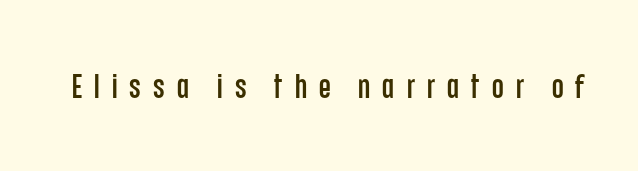
{"serif": "no", "italic": "no", "width": "condensed", "stroke_contrast": "low", "x_height": "large", "monospaced": "no", "underline": "no", "letter_spacing": "wide", "letter_spacing_em": 0.36, "glyph_px": 34}
